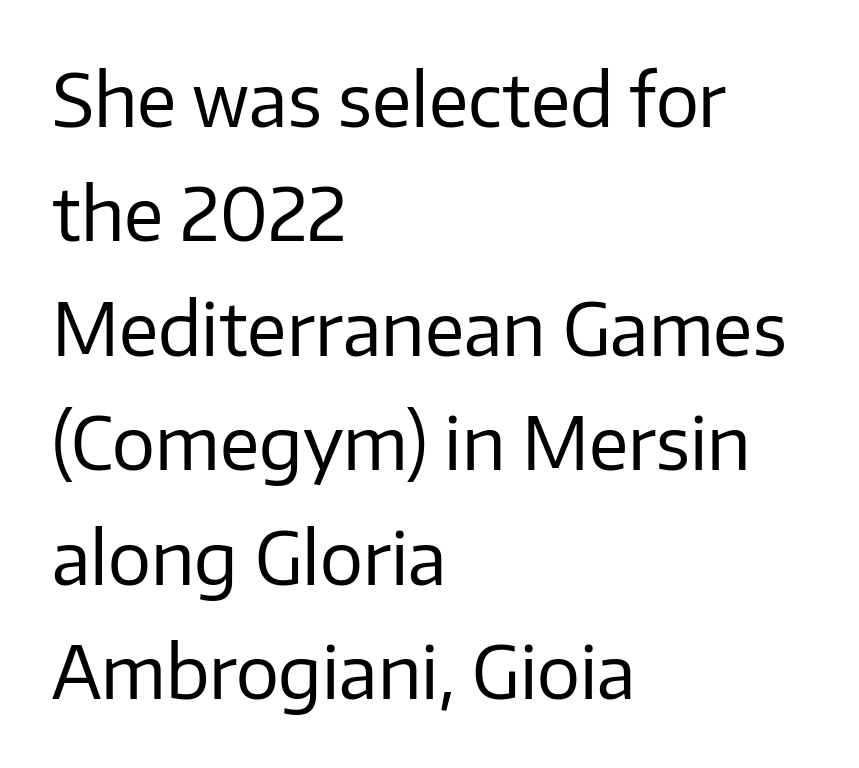
The image shows 72 px regular-weight sans-serif type, upright; set left-aligned, normal line spacing (1.59x), normal letter spacing, not underlined; low stroke contrast and a medium x-height.
